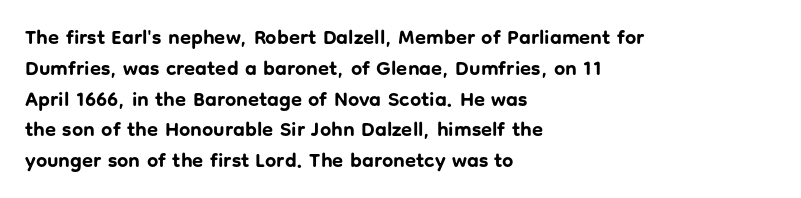
A student would call this left alignment; a typographer would say flush left, rag right. Any mark beneath the type? The region is blank. A dark, heavy texture on the line: the type is bold. The leading is moderate, giving the passage an even texture. The gaps between neighbouring characters are ordinary and unremarkable. The axis of the letterforms is exactly vertical.
